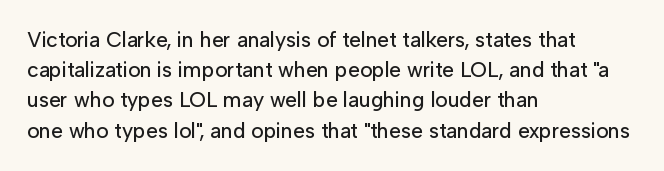
The lines sit at an ordinary, default distance from one another. In terms of posture, this sample is upright. What stands out about the letter spacing? Nothing — it is the standard amount. Leftover space on each line is placed entirely after the last word. Check the space under the baseline: it is left empty.
